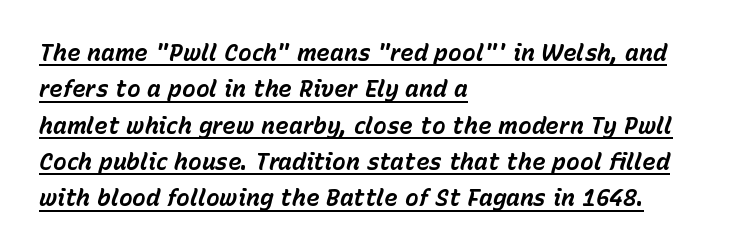
The image shows 23 px bold type, italic (leaning right); set left-aligned, normal line spacing (1.58x), normal letter spacing, underlined.
